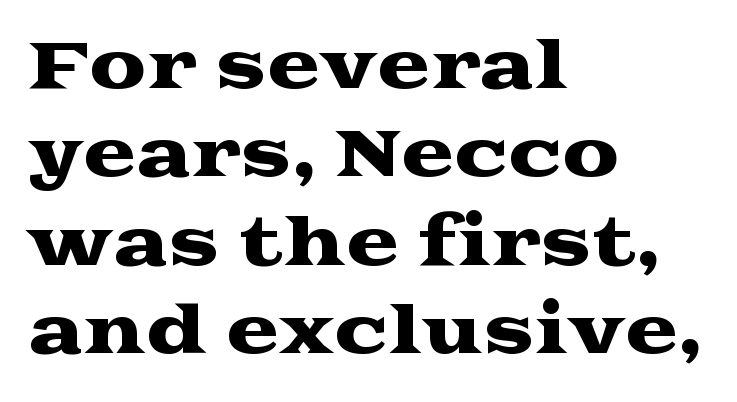
The image shows 64 px wide serif type, upright; set left-aligned, normal line spacing (1.38x), normal letter spacing, not underlined; medium stroke contrast and a medium x-height.
